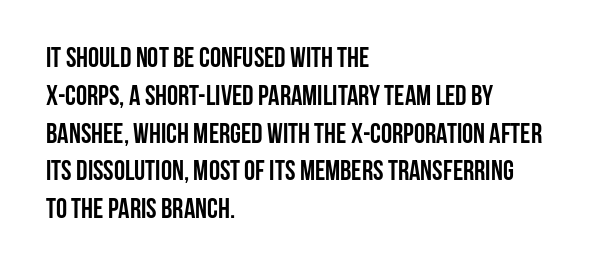
The image shows 28 px semibold, condensed sans-serif type, upright; set left-aligned, normal line spacing (1.35x), normal letter spacing, not underlined; low stroke contrast and a large x-height.
